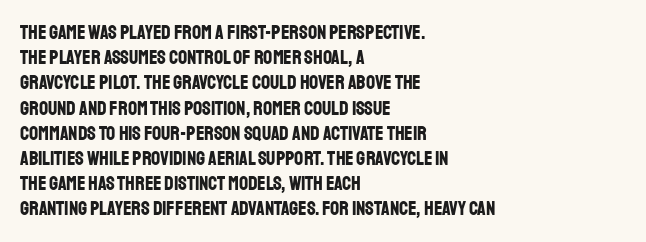
The image shows 20 px bold type, upright; set left-aligned, normal line spacing (1.26x), normal letter spacing, not underlined.
